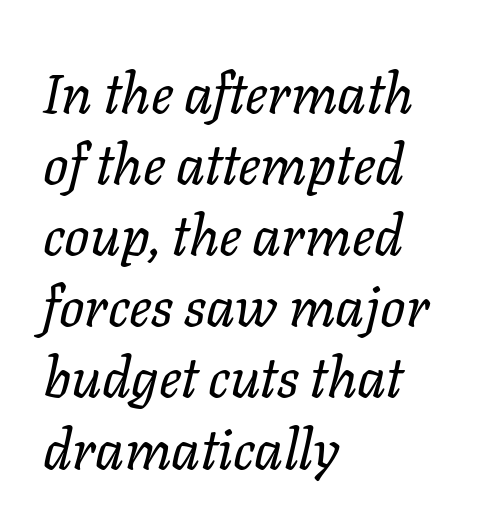
The image shows 56 px regular-weight type, italic (leaning right); set left-aligned, normal line spacing (1.27x), normal letter spacing, not underlined; low stroke contrast and a medium x-height.
